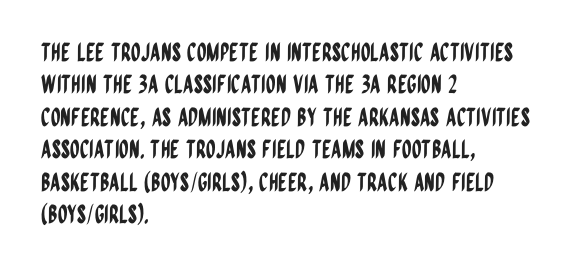
{"italic": "no", "underline": "no", "align": "left", "line_spacing": "normal", "line_spacing_ratio": 1.3, "letter_spacing": "normal", "letter_spacing_em": 0.0, "glyph_px": 25}
